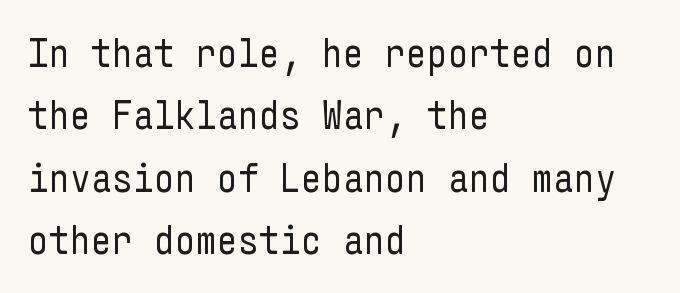
Q: Is the text bold? A: No.
Q: Is the text italic (slanted)? A: No, it is upright.
Q: Is the typeface a serif or a sans-serif typeface? A: Sans-serif.
Q: Is the text underlined? A: No.
Q: How is the paragraph aligned? A: Left-aligned.
Q: Is the spacing between letters normal or unusually wide? A: Normal.
Q: Is the spacing between lines tight, normal or loose? A: Normal.
Q: Width (condensed, normal, or wide)? A: Condensed.
Q: Stroke contrast? A: Low.
Q: x-height? A: Medium.
